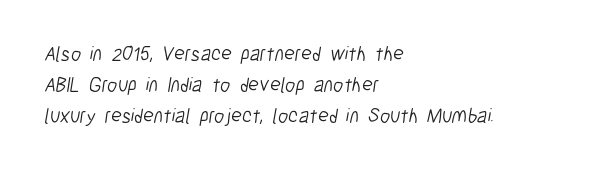
Q: Is the text bold? A: No.
Q: Is the text underlined? A: No.
Q: How is the paragraph aligned? A: Left-aligned.
Q: Is the spacing between letters normal or unusually wide? A: Normal.
Q: Is the spacing between lines tight, normal or loose? A: Normal.
